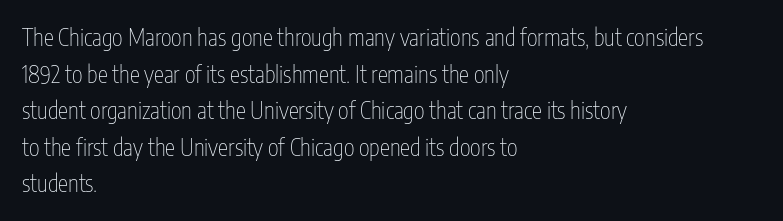
Q: Is the text bold? A: No.
Q: Is the text italic (slanted)? A: No, it is upright.
Q: Is the text underlined? A: No.
Q: How is the paragraph aligned? A: Left-aligned.
Q: Is the spacing between letters normal or unusually wide? A: Normal.
Q: Is the spacing between lines tight, normal or loose? A: Normal.
